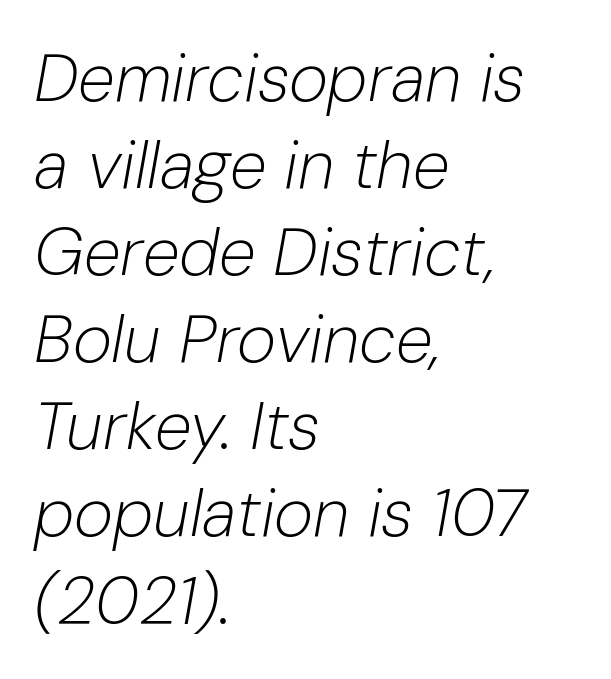
{"italic": "yes", "lean": "right", "slant_degrees": 10, "bold": "no", "weight": "light", "width": "normal", "stroke_contrast": "low", "x_height": "medium", "monospaced": "no", "underline": "no", "align": "left", "line_spacing": "normal", "line_spacing_ratio": 1.3, "letter_spacing": "normal", "letter_spacing_em": 0.0, "glyph_px": 67}
